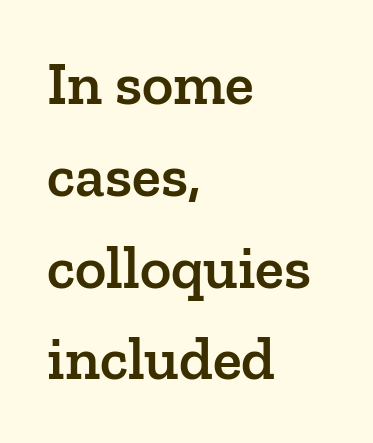
The image shows 60 px semibold serif type, upright; set left-aligned, normal line spacing (1.53x), normal letter spacing, not underlined; low stroke contrast and a medium x-height.
